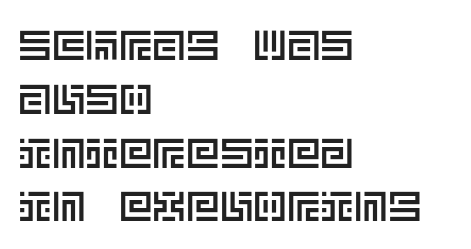
Q: Is the text italic (slanted)? A: No, it is upright.
Q: Is the text underlined? A: No.
Q: How is the paragraph aligned? A: Left-aligned.
Q: Is the spacing between letters normal or unusually wide? A: Normal.
Q: Is the spacing between lines tight, normal or loose? A: Normal.
Q: Width (condensed, normal, or wide)? A: Normal.
Q: x-height? A: Large.
